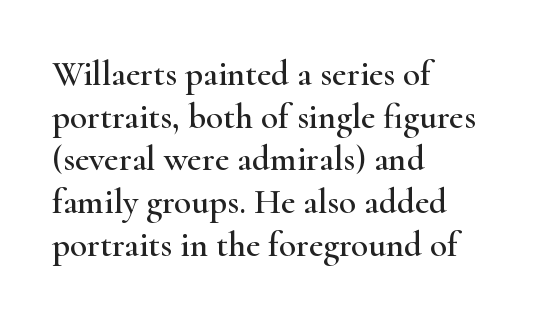
Character widths vary here, with narrow letters taking less room than wide ones. The line texture is even and compact thanks to regular tracking. Note: serifs present on the glyphs. Typeset ragged right — the left edge is the straight one. If you drew a line through each stem, it would be perfectly vertical.
